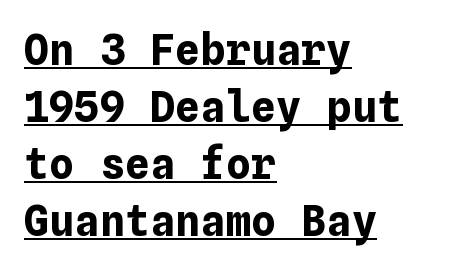
Q: Is the text bold? A: Yes.
Q: Is the text italic (slanted)? A: No, it is upright.
Q: Is the text underlined? A: Yes.
Q: How is the paragraph aligned? A: Left-aligned.
Q: Is the spacing between letters normal or unusually wide? A: Normal.
Q: Is the spacing between lines tight, normal or loose? A: Normal.
Q: Width (condensed, normal, or wide)? A: Normal.
Q: Stroke contrast? A: Low.
Q: x-height? A: Medium.
